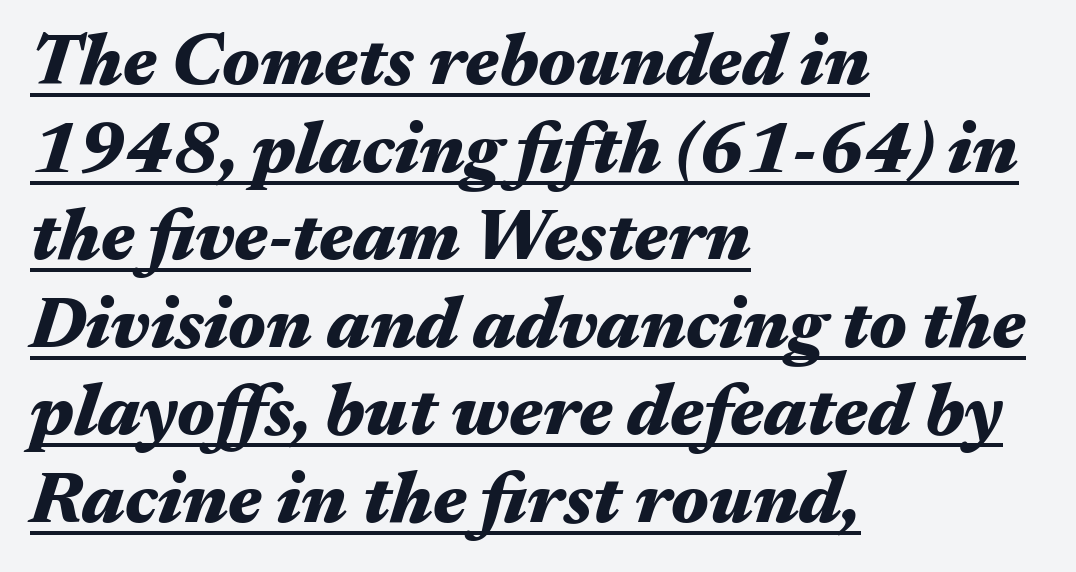
Q: Is the text bold? A: Yes.
Q: Is the text italic (slanted)? A: Yes, it leans right by about 17 degrees.
Q: Is the text underlined? A: Yes.
Q: How is the paragraph aligned? A: Left-aligned.
Q: Is the spacing between letters normal or unusually wide? A: Normal.
Q: Width (condensed, normal, or wide)? A: Wide.
Q: Stroke contrast? A: Medium.
Q: x-height? A: Medium.
Q: Monospaced? A: No.
